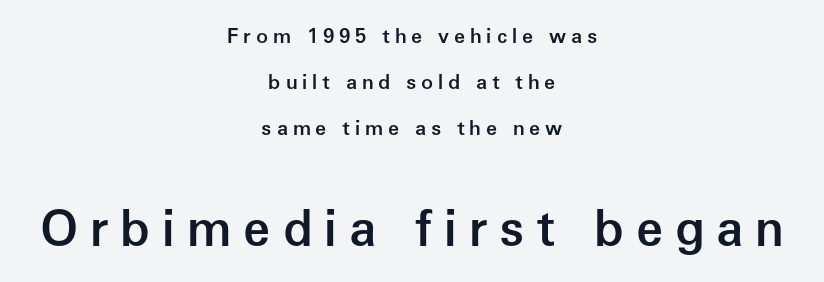
The image shows 49 px semibold sans-serif type, upright; set centered, loose line spacing (2.31x), unusually wide letter spacing (+0.24 em), not underlined; the second (bottom) block is 2.45x larger; low stroke contrast and a medium x-height.
